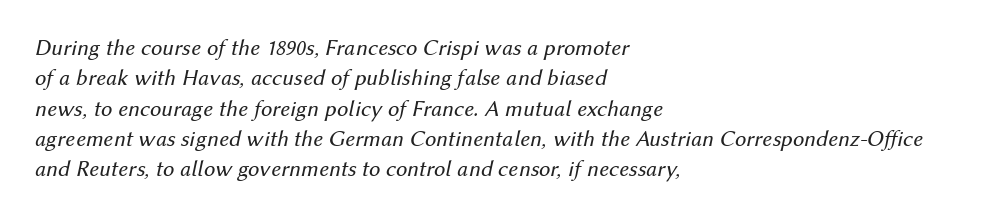
What's the leading like? Ordinary, nothing unusual. The weight tops out at a normal text grade. The gaps between neighbouring characters are ordinary and unremarkable. If you drew a ruler down the left edge, every line would touch it. Plain, unruled lines of type.
